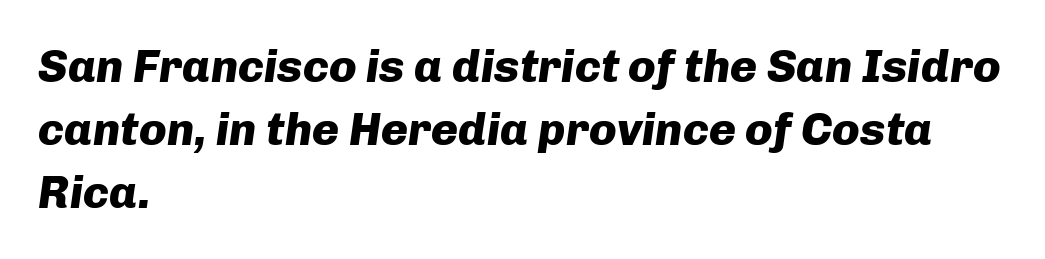
Characters follow at the spacing the type designer built in. Vertical spacing — default. Compared with an ordinary text face, these strokes are far heavier — a full bold. Compared with ordinary roman type, these characters are visibly tilted.
